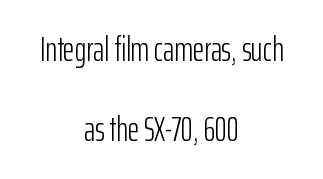
The image shows 35 px light, condensed sans-serif type, upright; set centered, loose line spacing (2.3x), normal letter spacing, not underlined; low stroke contrast and a medium x-height.
